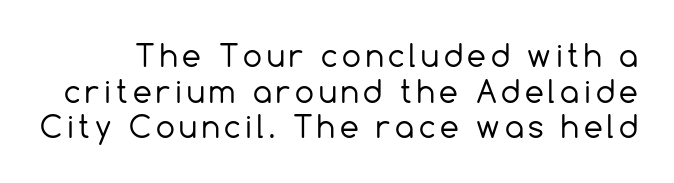
Honestly, there is no underline to notice here at all. On a weight scale, this lands at 450 or below. The passage shown is typeset with a sans-serif family. Proportional: the letters do not fall into vertical columns.
